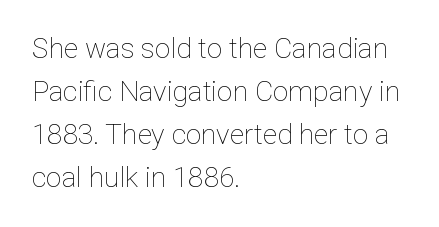
{"italic": "no", "bold": "no", "weight": "thin", "width": "normal", "stroke_contrast": "low", "x_height": "medium", "monospaced": "no", "underline": "no", "align": "left", "line_spacing": "normal", "line_spacing_ratio": 1.54, "letter_spacing": "normal", "letter_spacing_em": 0.0, "glyph_px": 28}
